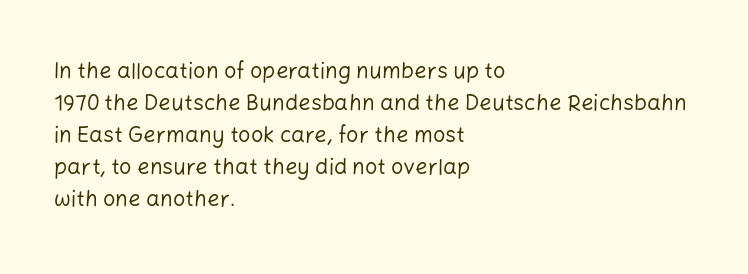
The image shows 22 px text type, upright; set left-aligned, normal line spacing (1.46x), normal letter spacing, not underlined.
